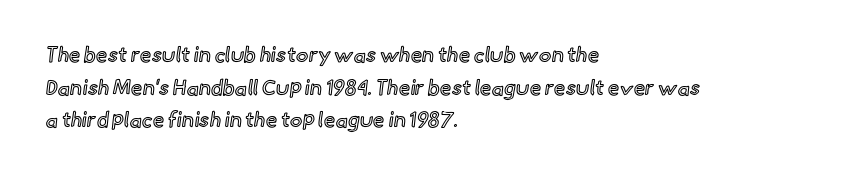
{"underline": "no", "align": "left", "line_spacing": "normal", "line_spacing_ratio": 1.55, "letter_spacing": "normal", "letter_spacing_em": 0.0, "glyph_px": 21}
